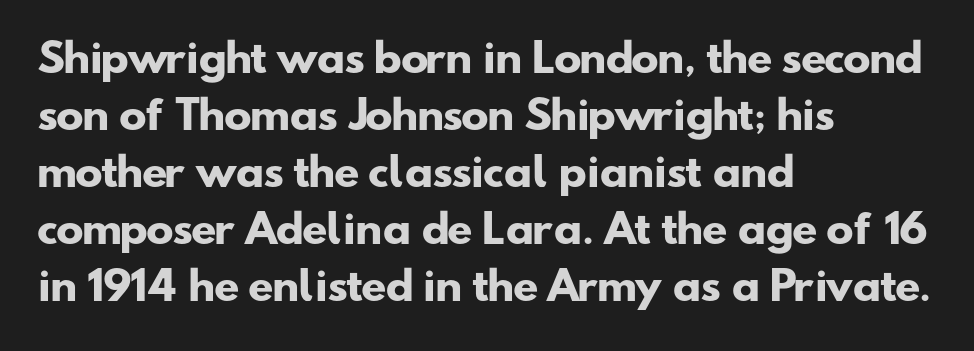
{"serif": "no", "bold": "yes", "weight": "heavy", "width": "wide", "stroke_contrast": "low", "x_height": "small", "monospaced": "no", "underline": "no", "align": "left", "line_spacing": "normal", "line_spacing_ratio": 1.54, "letter_spacing": "normal", "letter_spacing_em": 0.0, "glyph_px": 37}
